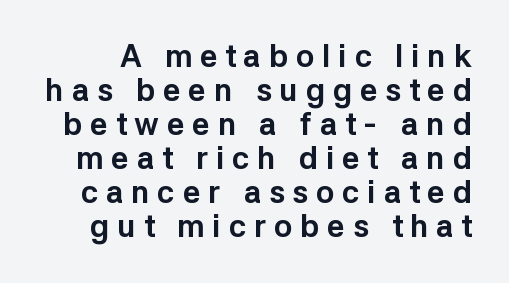
{"serif": "no", "italic": "no", "bold": "yes", "weight": "bold", "width": "normal", "stroke_contrast": "low", "x_height": "medium", "monospaced": "no", "underline": "no", "line_spacing": "tight", "line_spacing_ratio": 1.1, "letter_spacing": "wide", "letter_spacing_em": 0.25, "glyph_px": 31}
